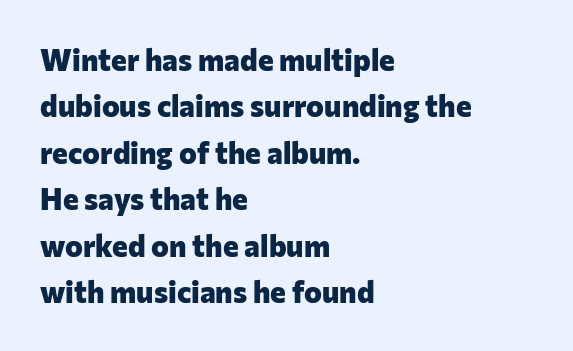
{"serif": "no", "italic": "no", "bold": "yes", "weight": "heavy", "width": "normal", "stroke_contrast": "low", "x_height": "medium", "monospaced": "no", "underline": "no", "align": "left", "line_spacing": "normal", "line_spacing_ratio": 1.55, "letter_spacing": "normal", "letter_spacing_em": 0.0, "glyph_px": 30}
